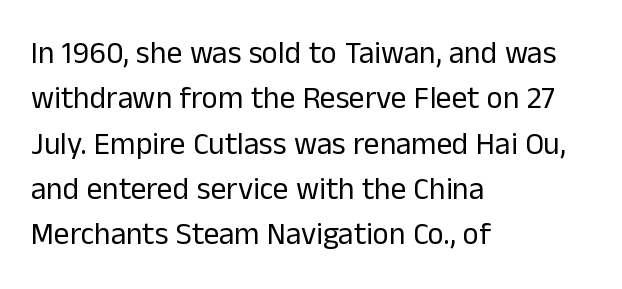
{"serif": "no", "italic": "no", "bold": "no", "weight": "regular", "width": "normal", "stroke_contrast": "low", "x_height": "medium", "monospaced": "no", "underline": "no", "align": "left", "line_spacing": "normal", "line_spacing_ratio": 1.46, "letter_spacing": "normal", "letter_spacing_em": 0.0, "glyph_px": 31}
